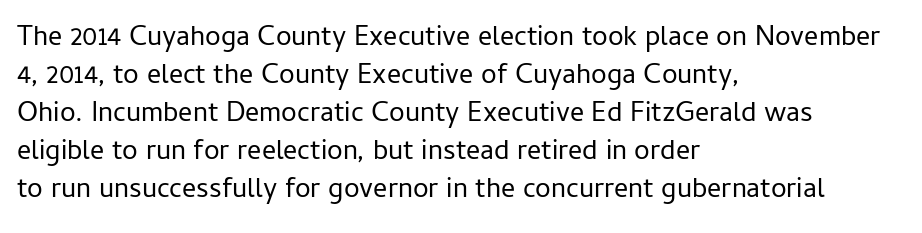
Q: Is the text bold? A: No.
Q: Is the text italic (slanted)? A: No, it is upright.
Q: Is the typeface a serif or a sans-serif typeface? A: Sans-serif.
Q: Is the text underlined? A: No.
Q: How is the paragraph aligned? A: Left-aligned.
Q: Is the spacing between letters normal or unusually wide? A: Normal.
Q: Is the spacing between lines tight, normal or loose? A: Normal.
Q: Width (condensed, normal, or wide)? A: Normal.
Q: Stroke contrast? A: Low.
Q: x-height? A: Medium.
Q: Monospaced? A: No.
